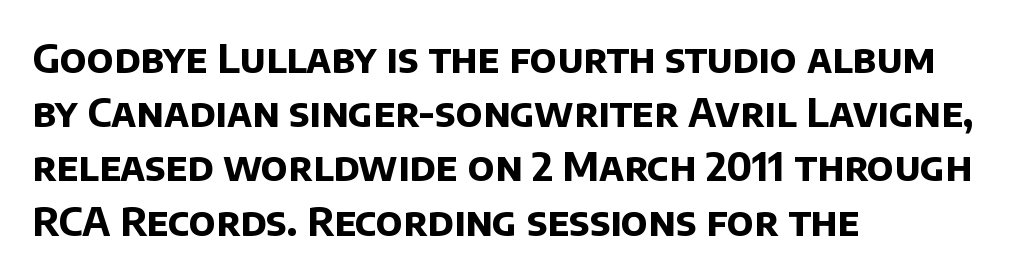
Q: Is the text bold? A: Yes.
Q: Is the typeface a serif or a sans-serif typeface? A: Sans-serif.
Q: Is the text underlined? A: No.
Q: How is the paragraph aligned? A: Left-aligned.
Q: Is the spacing between letters normal or unusually wide? A: Normal.
Q: Is the spacing between lines tight, normal or loose? A: Normal.
Q: Width (condensed, normal, or wide)? A: Normal.
Q: Stroke contrast? A: Low.
Q: x-height? A: Large.
Q: Monospaced? A: No.
